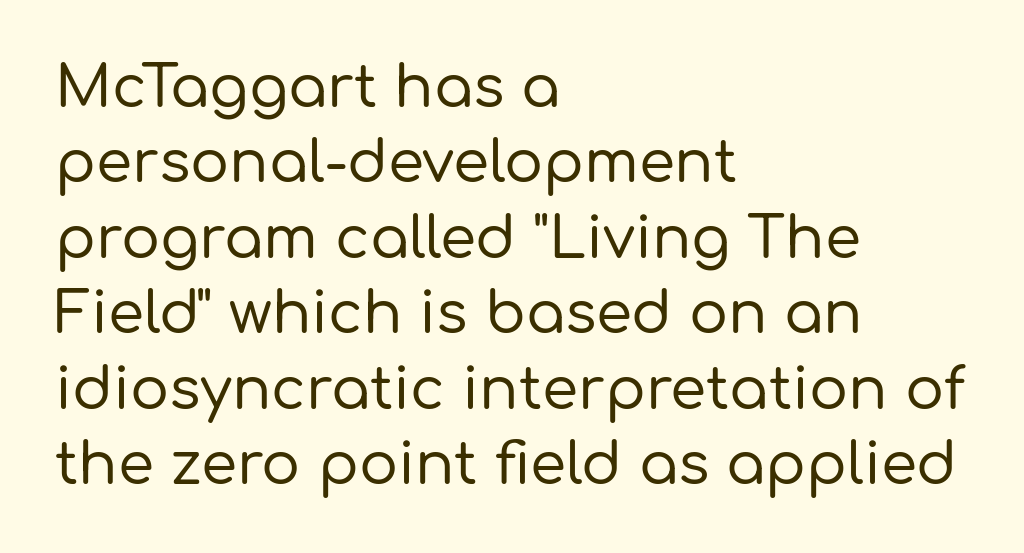
Beneath every word, the page is bare. Caption: multi-line text, flush left, ragged right. The letters advance in unequal steps, a hallmark of proportional type. Upright lettering throughout.
